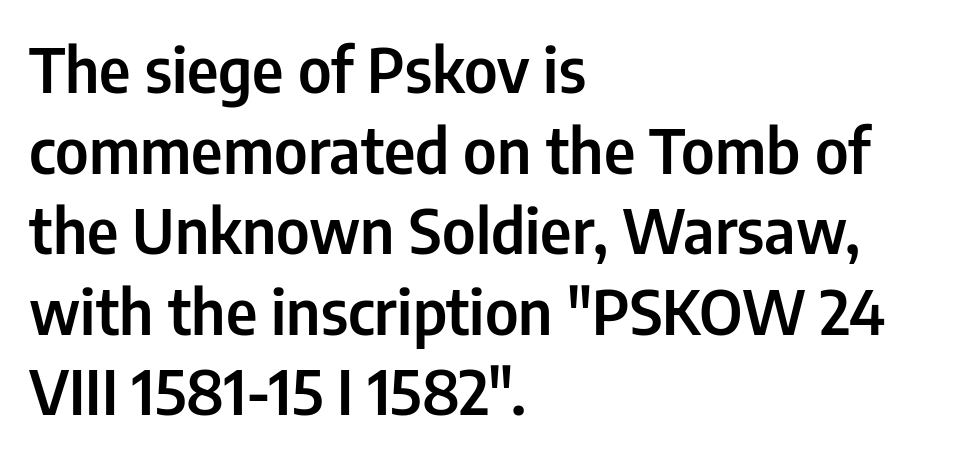
Q: Is the text italic (slanted)? A: No, it is upright.
Q: Is the typeface a serif or a sans-serif typeface? A: Sans-serif.
Q: Is the text underlined? A: No.
Q: How is the paragraph aligned? A: Left-aligned.
Q: Is the spacing between letters normal or unusually wide? A: Normal.
Q: Is the spacing between lines tight, normal or loose? A: Normal.
Q: Width (condensed, normal, or wide)? A: Condensed.
Q: Stroke contrast? A: Low.
Q: x-height? A: Medium.
Q: Monospaced? A: No.
